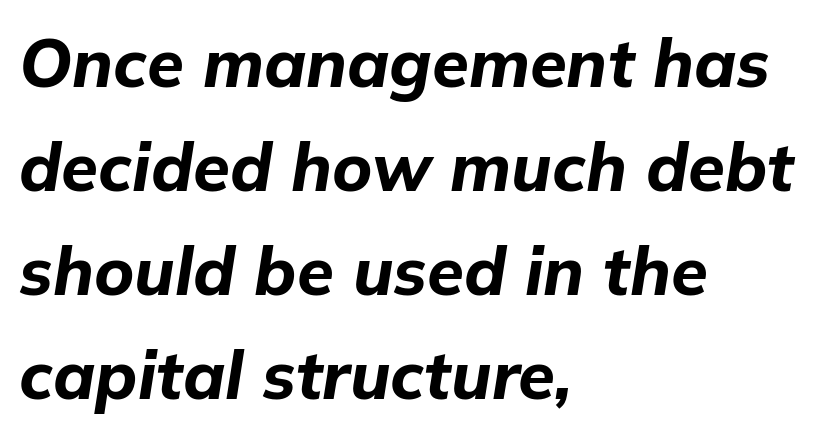
The sample has been set heavy, in full bold. Looks like regular typesetting: each glyph gets only the width it needs. A classic flush-left, rag-right setting is used for this passage. The tracking reads as untouched default to a designer's eye. Rule under the text: the space is simply empty.
